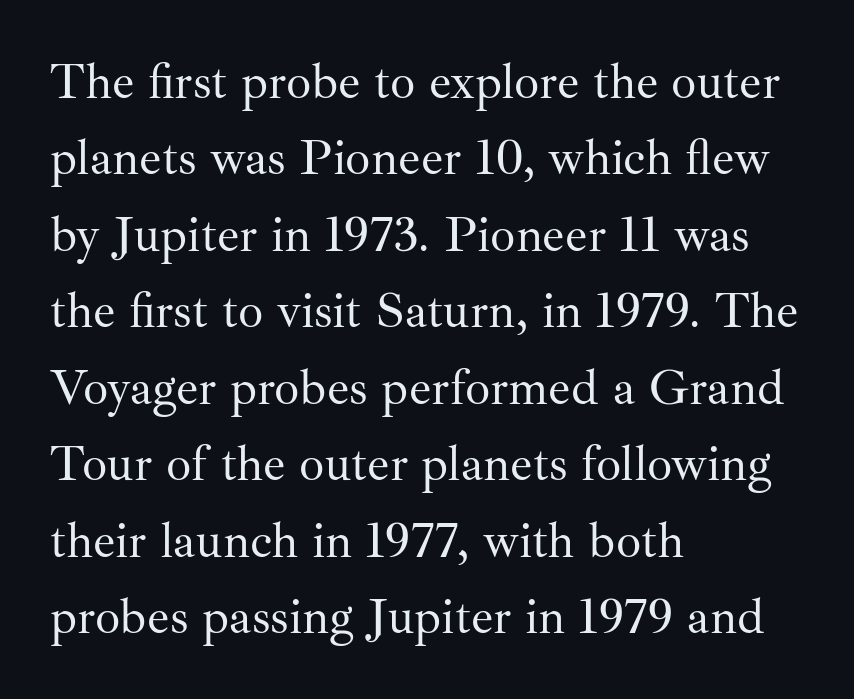
{"serif": "yes", "italic": "no", "bold": "no", "weight": "regular", "width": "normal", "stroke_contrast": "medium", "x_height": "small", "monospaced": "no", "underline": "no", "align": "left", "line_spacing": "normal", "line_spacing_ratio": 1.53, "letter_spacing": "normal", "letter_spacing_em": 0.0, "glyph_px": 50}
